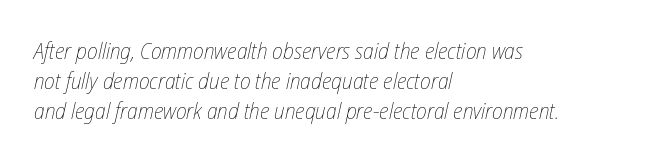
The image shows 23 px text type, italic (leaning right); set left-aligned, normal line spacing (1.31x), normal letter spacing, not underlined.
